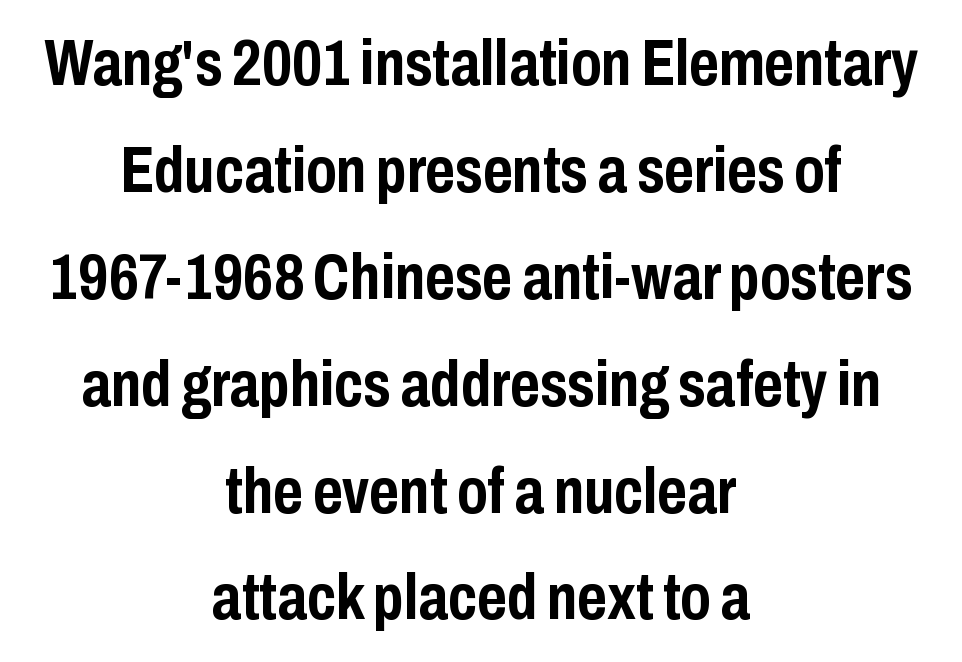
{"serif": "no", "italic": "no", "bold": "yes", "weight": "semibold", "width": "condensed", "stroke_contrast": "low", "x_height": "medium", "monospaced": "no", "underline": "no", "align": "center", "line_spacing": "normal", "line_spacing_ratio": 1.67, "letter_spacing": "normal", "letter_spacing_em": 0.0, "glyph_px": 64}
